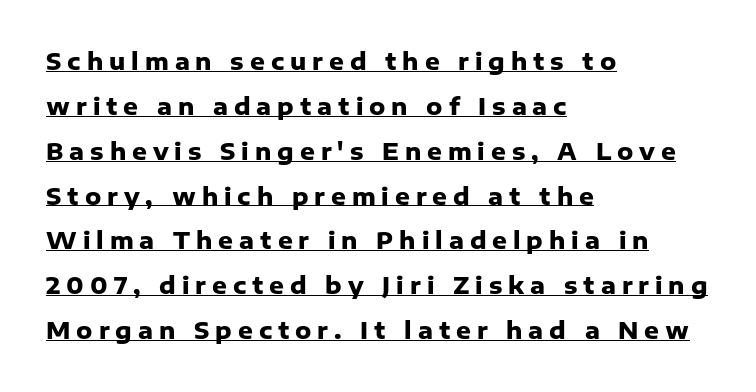
{"italic": "no", "bold": "yes", "underline": "yes", "align": "left", "line_spacing": "loose", "line_spacing_ratio": 1.95, "letter_spacing": "wide", "letter_spacing_em": 0.26, "glyph_px": 23}
